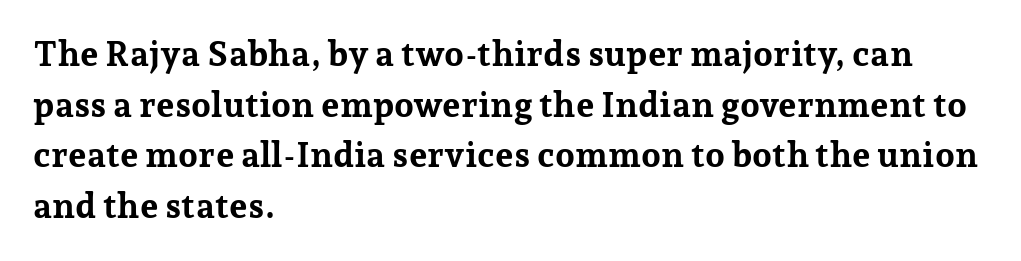
Q: Is the text bold? A: Yes.
Q: Is the text italic (slanted)? A: No, it is upright.
Q: Is the typeface a serif or a sans-serif typeface? A: Serif.
Q: Is the text underlined? A: No.
Q: How is the paragraph aligned? A: Left-aligned.
Q: Is the spacing between letters normal or unusually wide? A: Normal.
Q: Is the spacing between lines tight, normal or loose? A: Normal.
Q: Width (condensed, normal, or wide)? A: Normal.
Q: Stroke contrast? A: Low.
Q: x-height? A: Medium.
Q: Monospaced? A: No.
